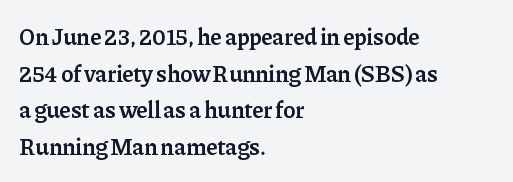
The type is set solid horizontally, with unmodified tracking. Visually the block forms a straight wall on the left and a jagged coastline on the right. Does the lettering tilt? It doesn't — this is upright. Baseline-to-baseline distance is the conventional proportion of letter height. Anything drawn beneath the words? Only blank space.
